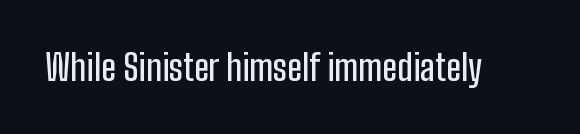
{"serif": "no", "italic": "no", "width": "condensed", "stroke_contrast": "low", "x_height": "medium", "monospaced": "no", "underline": "no", "letter_spacing": "normal", "letter_spacing_em": 0.0, "glyph_px": 36}
